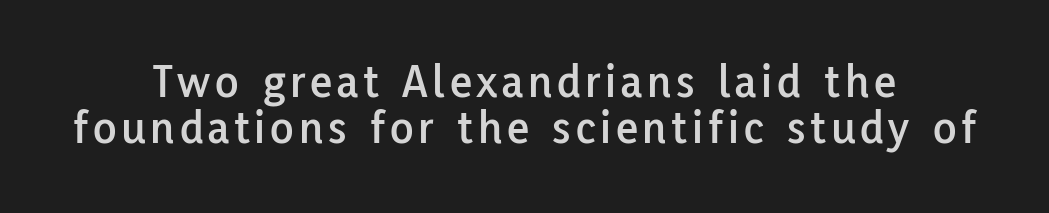
Look at the bottom of the vertical strokes: they stop flat, with no serifs. Is the block centered? Yes — each line is placed symmetrically about the middle. Each letter keeps its own natural width here, so spacing adapts to shape. Horizontal bands of white between lines are thin slivers.
